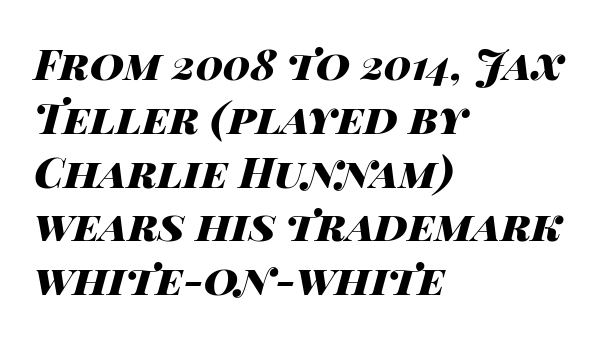
{"italic": "yes", "lean": "right", "slant_degrees": 14, "bold": "yes", "weight": "heavy", "width": "wide", "stroke_contrast": "high", "x_height": "large", "monospaced": "no", "underline": "no", "align": "left", "line_spacing": "normal", "line_spacing_ratio": 1.28, "letter_spacing": "normal", "letter_spacing_em": 0.0, "glyph_px": 42}
